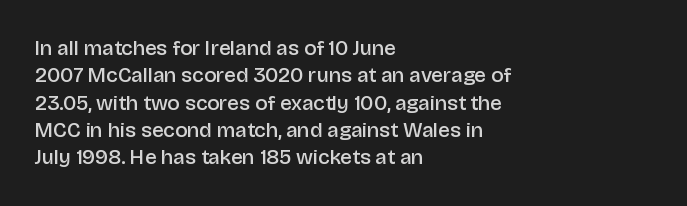
Line beginnings align vertically; line endings do not. Weight: semibold (demi). Tracking here is standard; glyphs follow each other at the usual distance. If you drew a line through each stem, it would be perfectly vertical. Has an underline been added? It has not.
